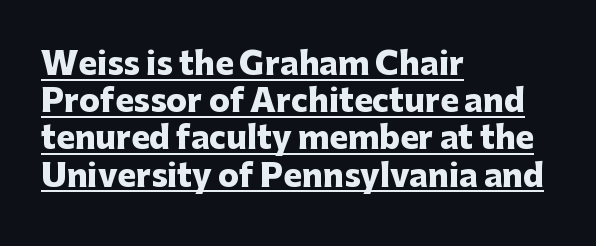
The image shows 31 px heavy sans-serif type, upright; set left-aligned, line spacing 1.2x, normal letter spacing, underlined; low stroke contrast and a medium x-height.
